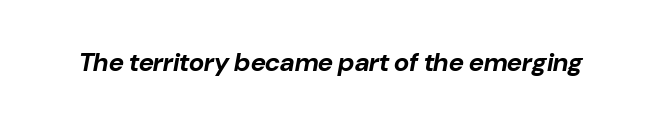
The image shows 26 px bold type, italic (leaning right); set normal letter spacing, not underlined.
